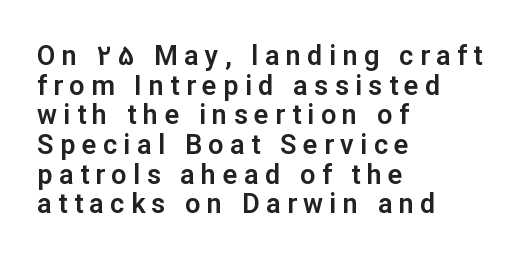
{"italic": "no", "underline": "no", "align": "left", "line_spacing": "tight", "line_spacing_ratio": 1.1, "letter_spacing": "wide", "letter_spacing_em": 0.24, "glyph_px": 27}
